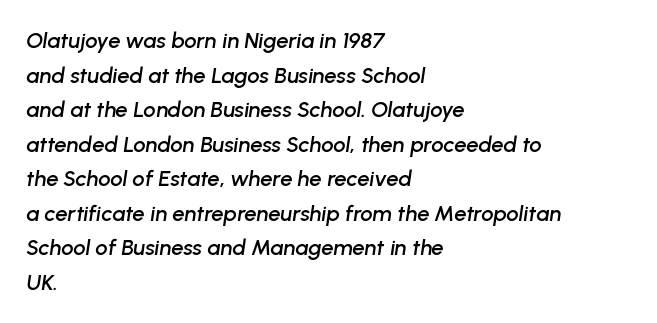
Plain, unruled lines of type. Horizontal alignment here is leftward, the default for most running prose. Would a proofreader flag this as italicized? Yes. The leading is moderate, giving the passage an even texture.
